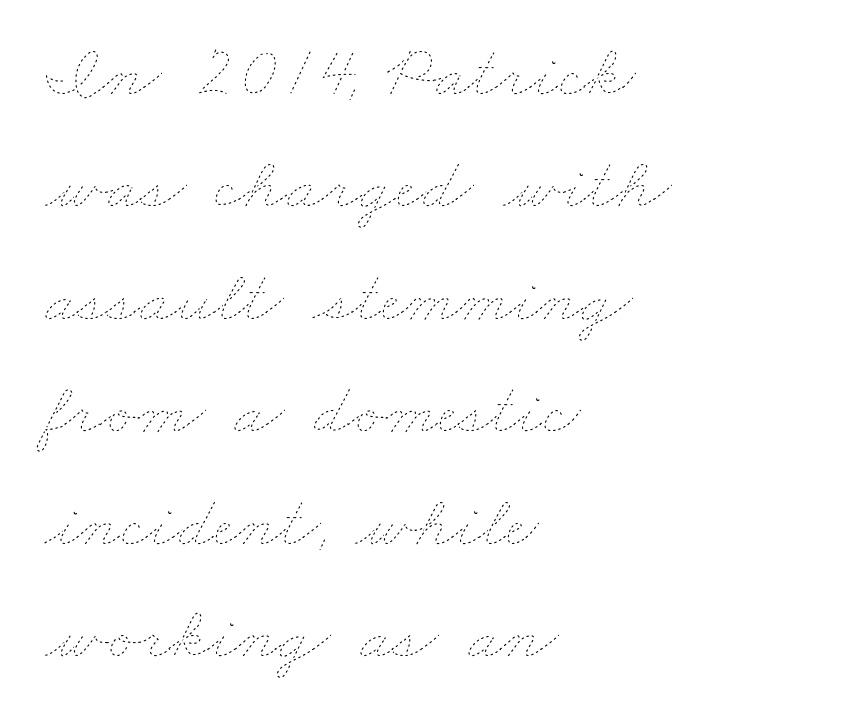
{"bold": "no", "weight": "thin", "width": "wide", "stroke_contrast": "low", "x_height": "small", "monospaced": "no", "underline": "no", "align": "left", "line_spacing": "normal", "line_spacing_ratio": 1.54, "letter_spacing": "normal", "letter_spacing_em": 0.0, "glyph_px": 73}
